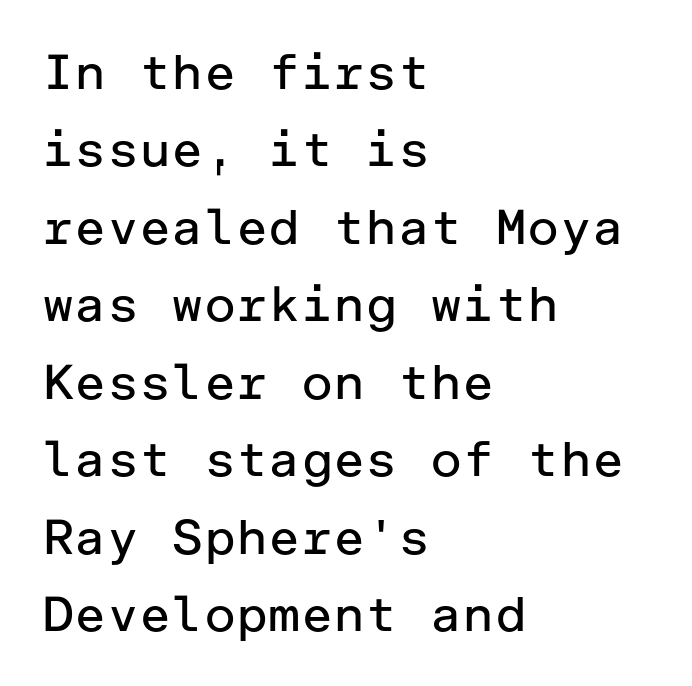
Q: Is the text bold? A: No.
Q: Is the text italic (slanted)? A: No, it is upright.
Q: Is the typeface a serif or a sans-serif typeface? A: Sans-serif.
Q: Is the text underlined? A: No.
Q: How is the paragraph aligned? A: Left-aligned.
Q: Is the spacing between letters normal or unusually wide? A: Normal.
Q: Is the spacing between lines tight, normal or loose? A: Normal.
Q: Width (condensed, normal, or wide)? A: Normal.
Q: Stroke contrast? A: Low.
Q: x-height? A: Medium.
